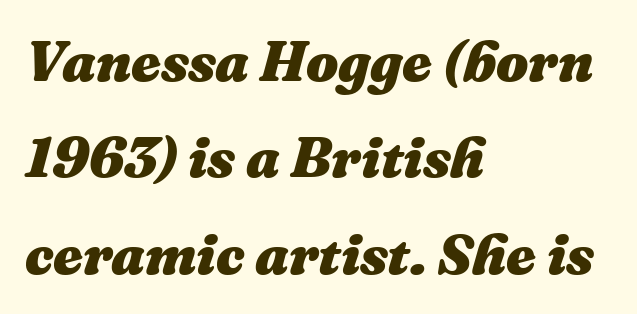
Is this a fixed-width face? No — the glyphs have proportional, varying widths. An italicized treatment has been applied to the whole sample. The lines sit at an ordinary, default distance from one another. Observe the ordinary spacing: letters are neighbours, not strangers. Notice how thick the strokes are: this is what a full bold looks like.
